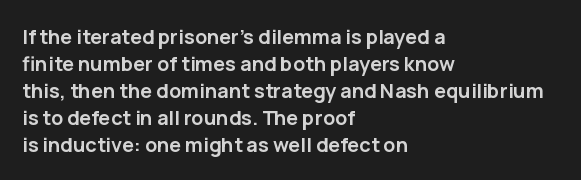
Q: Is the text bold? A: Yes.
Q: Is the text italic (slanted)? A: No, it is upright.
Q: Is the text underlined? A: No.
Q: How is the paragraph aligned? A: Left-aligned.
Q: Is the spacing between letters normal or unusually wide? A: Normal.
Q: Is the spacing between lines tight, normal or loose? A: Normal.
